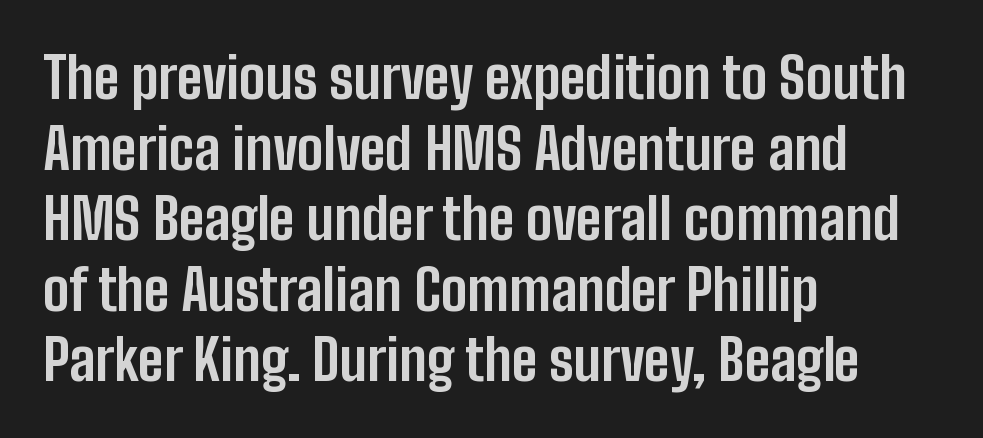
{"serif": "no", "italic": "no", "bold": "yes", "weight": "bold", "width": "condensed", "stroke_contrast": "low", "x_height": "medium", "monospaced": "no", "underline": "no", "align": "left", "line_spacing": "normal", "line_spacing_ratio": 1.26, "letter_spacing": "normal", "letter_spacing_em": 0.0, "glyph_px": 56}
